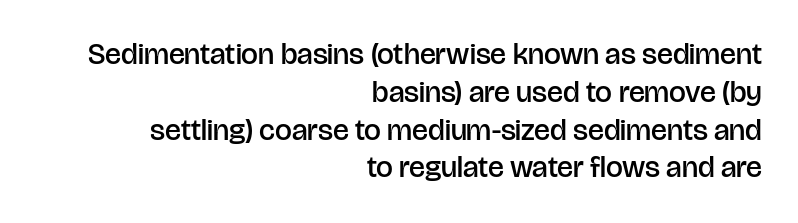
The image shows 30 px semibold sans-serif type, upright; set right-aligned, normal line spacing (1.26x), normal letter spacing, not underlined; low stroke contrast and a large x-height.
